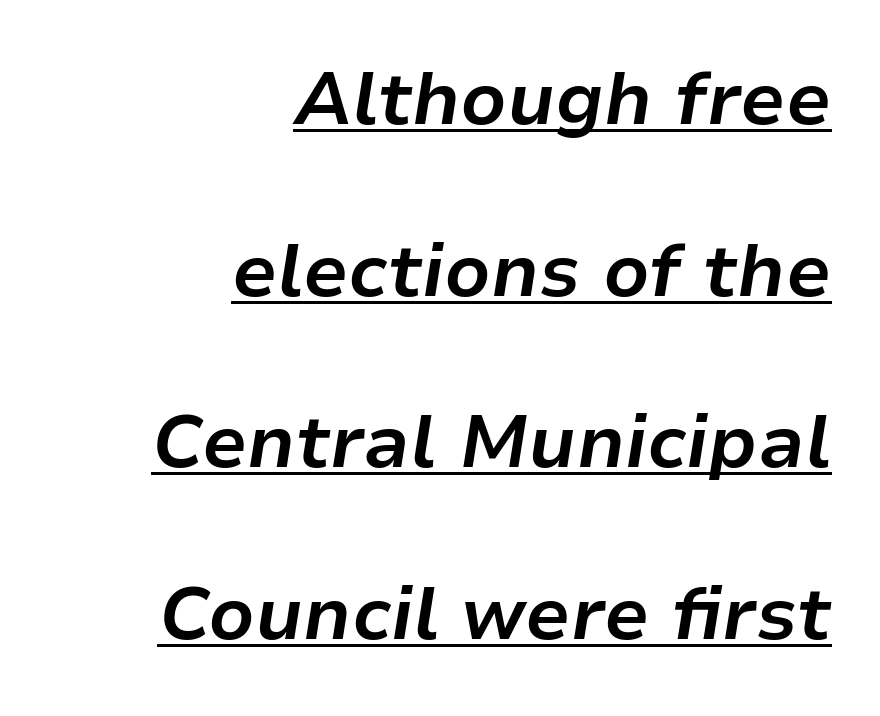
{"italic": "yes", "lean": "right", "slant_degrees": 9, "bold": "yes", "weight": "bold", "width": "normal", "stroke_contrast": "low", "x_height": "medium", "monospaced": "no", "underline": "yes", "align": "right", "line_spacing": "loose", "line_spacing_ratio": 2.32, "letter_spacing": "normal", "letter_spacing_em": 0.0, "glyph_px": 74}
